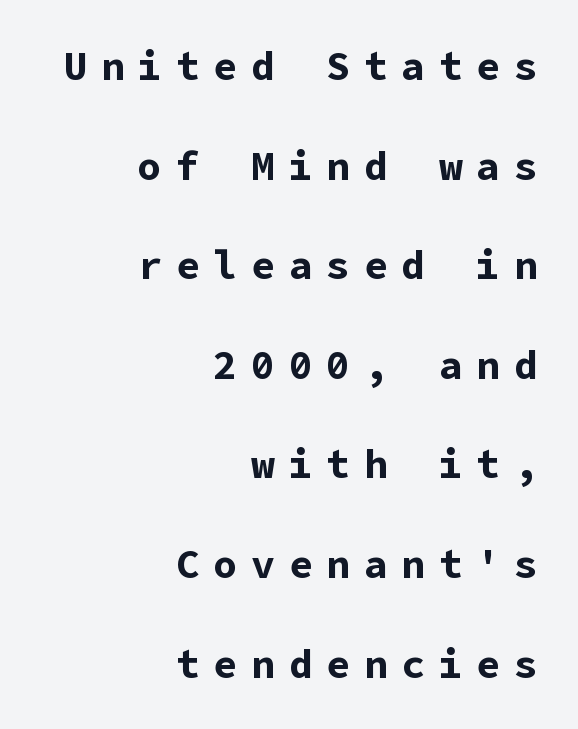
The rendering uses a large line-height, opening up the rows. Tracking value appears strongly positive — letters spread wide. Designer's note — italics off, roman on. Descender tails drop into unmarked territory. The designer went with a sans here, leaving each stem footless. The lines are quadded right.
